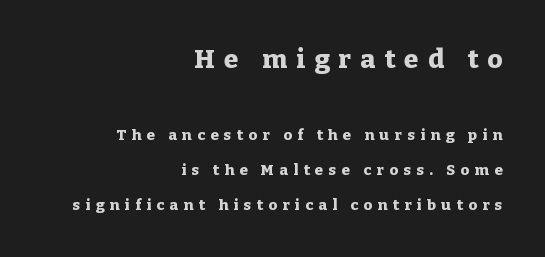
Just letters on the line, the space beneath them empty. Summary of weight: heavy, a full bold. This rendering widens character spacing well past its baseline value. Horizontal alignment here is rightward, an uncommon choice for prose. You could fit nearly another row in the gap between these rows. Typesetter's note — upper block bumped up in size, lower block left smaller.
